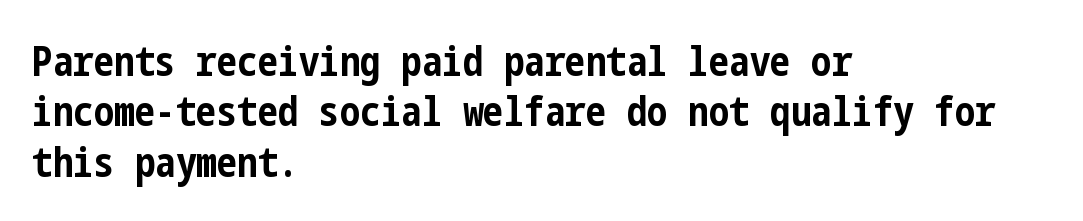
The image shows 41 px bold, condensed sans-serif type, upright; set left-aligned, line spacing 1.23x, normal letter spacing, not underlined; low stroke contrast and a medium x-height.
